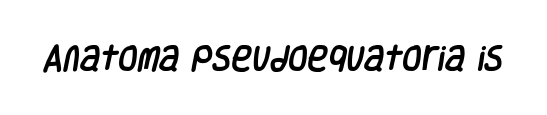
Q: Is the typeface a serif or a sans-serif typeface? A: Sans-serif.
Q: Is the text underlined? A: No.
Q: Is the spacing between letters normal or unusually wide? A: Normal.
Q: Width (condensed, normal, or wide)? A: Condensed.
Q: Stroke contrast? A: Low.
Q: x-height? A: Large.
Q: Monospaced? A: No.
